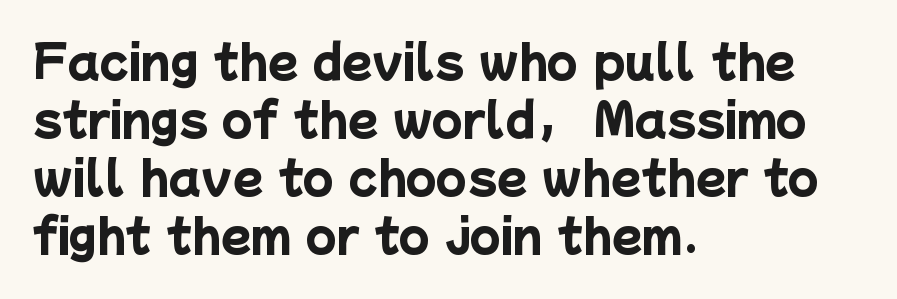
The image shows 44 px heavy sans-serif type; set left-aligned, normal line spacing (1.32x), normal letter spacing, not underlined; low stroke contrast and a medium x-height.
